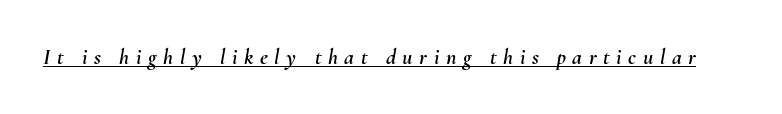
The image shows 22 px text type, italic (leaning right); set unusually wide letter spacing (+0.3 em), underlined.
